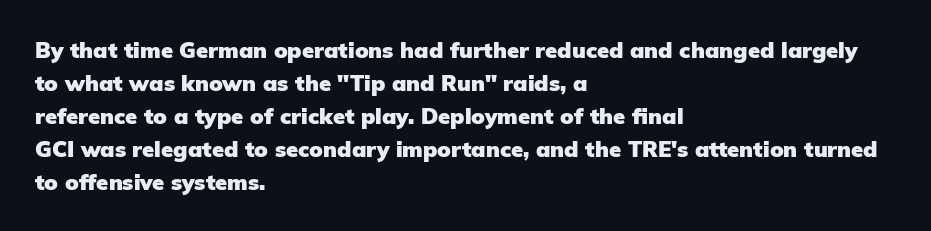
Q: Is the text bold? A: Yes.
Q: Is the text italic (slanted)? A: No, it is upright.
Q: Is the text underlined? A: No.
Q: How is the paragraph aligned? A: Left-aligned.
Q: Is the spacing between letters normal or unusually wide? A: Normal.
Q: Is the spacing between lines tight, normal or loose? A: Normal.
